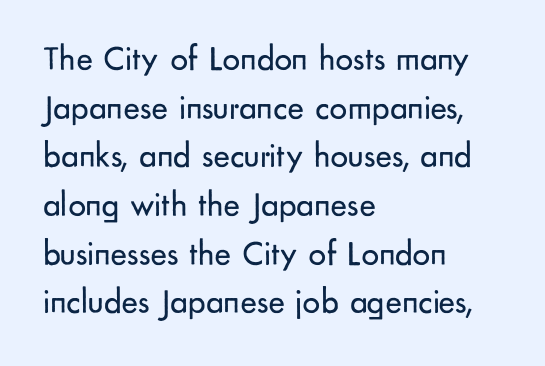
{"serif": "no", "italic": "no", "bold": "no", "weight": "regular", "width": "normal", "stroke_contrast": "low", "x_height": "small", "monospaced": "no", "underline": "no", "align": "left", "line_spacing": "normal", "line_spacing_ratio": 1.39, "letter_spacing": "normal", "letter_spacing_em": 0.0, "glyph_px": 35}
